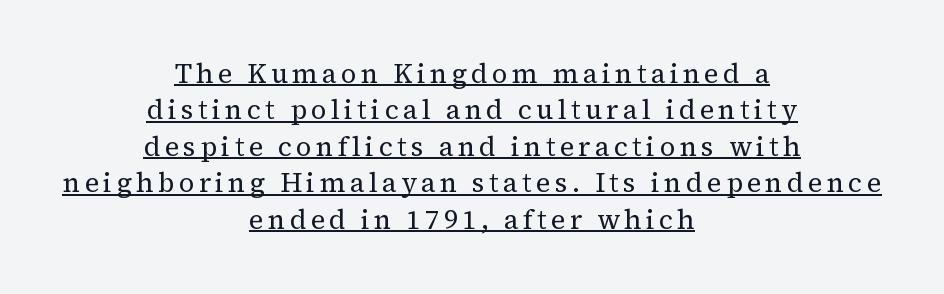
Q: Is the text bold? A: No.
Q: Is the text italic (slanted)? A: No, it is upright.
Q: Is the text underlined? A: Yes.
Q: How is the paragraph aligned? A: Centered.
Q: Is the spacing between lines tight, normal or loose? A: Normal.
